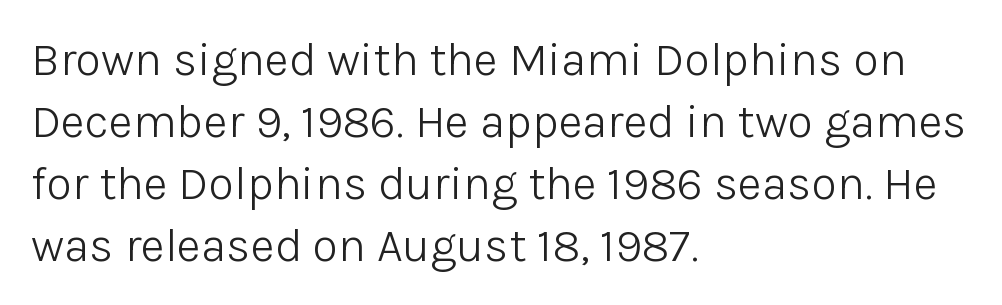
The rag falls on the right side of this text block. What stands out about the letter spacing? Nothing — it is the standard amount. This rendering features lettering with no underline. Does the lettering tilt? It doesn't — this is upright. One glance says typical: line gaps are just what's usual. Examine the stroke ends and you'll find no serifs.
